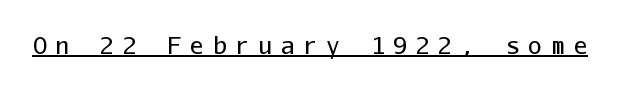
The image shows 23 px text type, upright; set unusually wide letter spacing (+0.38 em), underlined.
